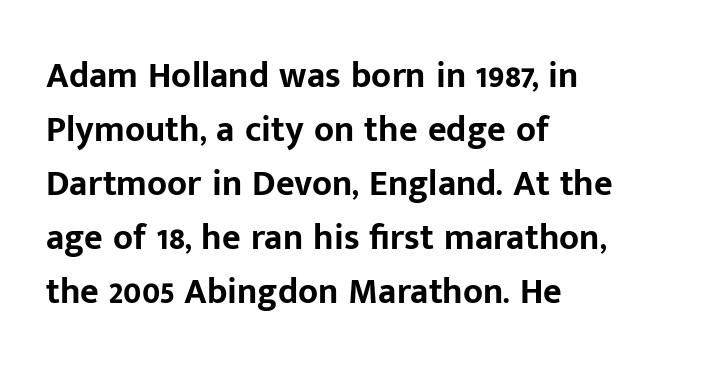
Q: Is the text bold? A: Yes.
Q: Is the text italic (slanted)? A: No, it is upright.
Q: Is the typeface a serif or a sans-serif typeface? A: Sans-serif.
Q: Is the text underlined? A: No.
Q: How is the paragraph aligned? A: Left-aligned.
Q: Is the spacing between letters normal or unusually wide? A: Normal.
Q: Is the spacing between lines tight, normal or loose? A: Normal.
Q: Width (condensed, normal, or wide)? A: Normal.
Q: Stroke contrast? A: Low.
Q: x-height? A: Medium.
Q: Monospaced? A: No.
